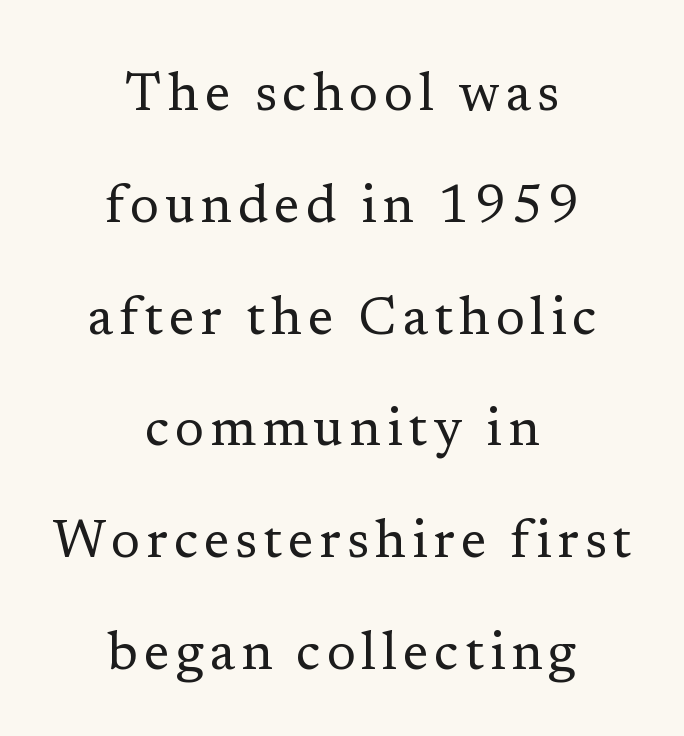
Q: Is the text bold? A: No.
Q: Is the text italic (slanted)? A: No, it is upright.
Q: Is the typeface a serif or a sans-serif typeface? A: Serif.
Q: Is the text underlined? A: No.
Q: How is the paragraph aligned? A: Centered.
Q: Is the spacing between lines tight, normal or loose? A: Loose.
Q: Width (condensed, normal, or wide)? A: Normal.
Q: Stroke contrast? A: Low.
Q: x-height? A: Medium.
Q: Monospaced? A: No.
